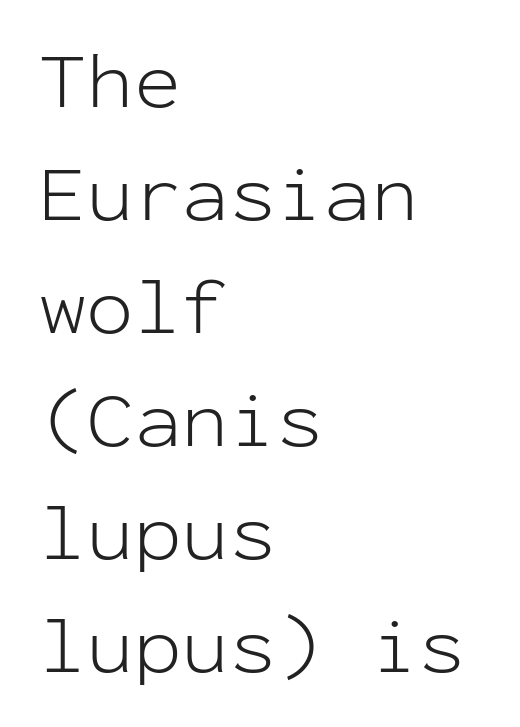
Unlike italic type, these characters show no tilt at all. Typographically, this falls in the sans-serif category. One-word summary of the alignment: left. This rendering leaves character spacing at its baseline value.
